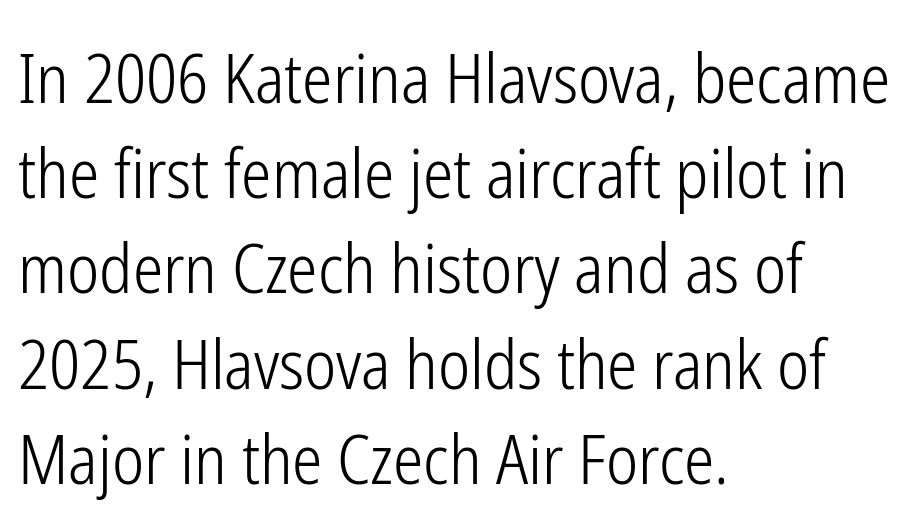
The image shows 68 px light, condensed sans-serif type, upright; set left-aligned, normal line spacing (1.4x), normal letter spacing, not underlined; low stroke contrast and a medium x-height.
